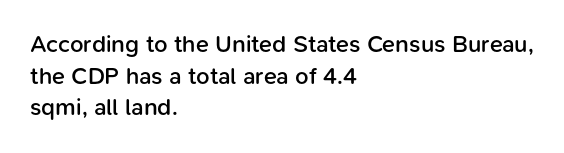
The image shows 24 px text type, upright; set left-aligned, normal line spacing (1.32x), normal letter spacing, not underlined.
